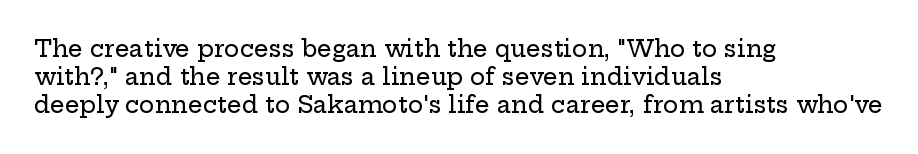
Q: Is the text italic (slanted)? A: No, it is upright.
Q: Is the text underlined? A: No.
Q: How is the paragraph aligned? A: Left-aligned.
Q: Is the spacing between letters normal or unusually wide? A: Normal.
